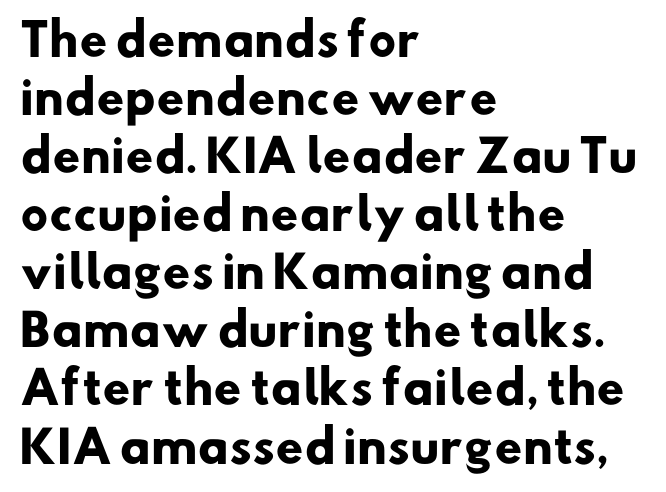
Q: Is the text bold? A: Yes.
Q: Is the typeface a serif or a sans-serif typeface? A: Sans-serif.
Q: Is the text underlined? A: No.
Q: How is the paragraph aligned? A: Left-aligned.
Q: Is the spacing between letters normal or unusually wide? A: Normal.
Q: Is the spacing between lines tight, normal or loose? A: Normal.
Q: Width (condensed, normal, or wide)? A: Normal.
Q: Stroke contrast? A: Low.
Q: x-height? A: Small.
Q: Monospaced? A: No.
